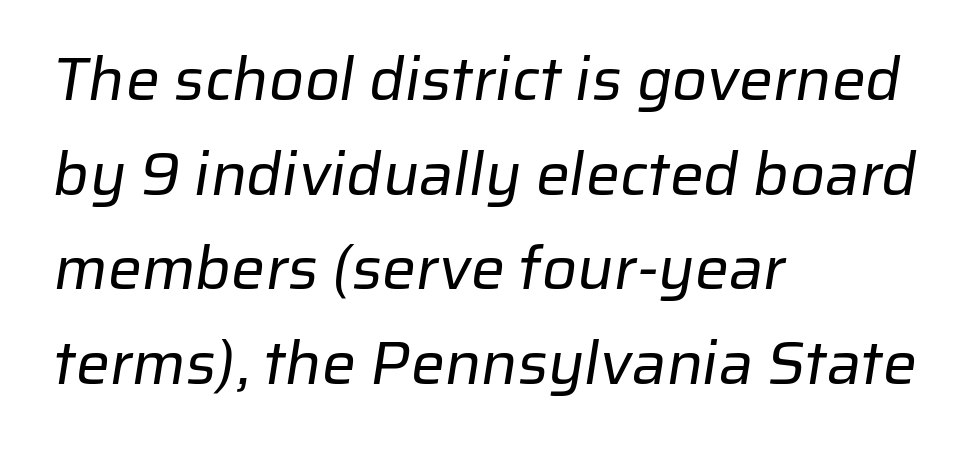
{"serif": "no", "bold": "no", "weight": "regular", "width": "normal", "stroke_contrast": "low", "x_height": "medium", "monospaced": "no", "underline": "no", "align": "left", "line_spacing": "normal", "line_spacing_ratio": 1.55, "letter_spacing": "normal", "letter_spacing_em": 0.0, "glyph_px": 61}
